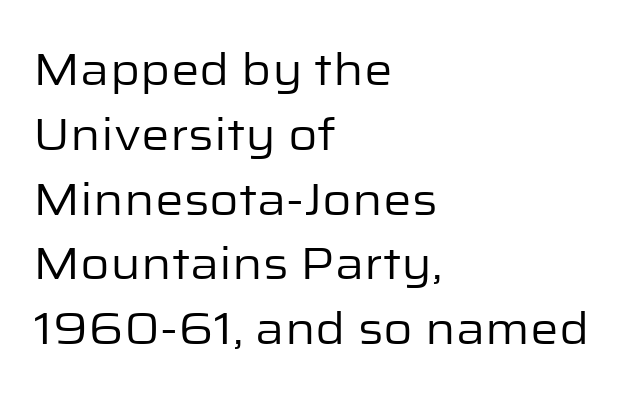
{"serif": "no", "italic": "no", "bold": "no", "weight": "regular", "width": "normal", "stroke_contrast": "low", "x_height": "medium", "monospaced": "no", "underline": "no", "align": "left", "line_spacing": "normal", "line_spacing_ratio": 1.44, "letter_spacing": "normal", "letter_spacing_em": 0.0, "glyph_px": 45}
